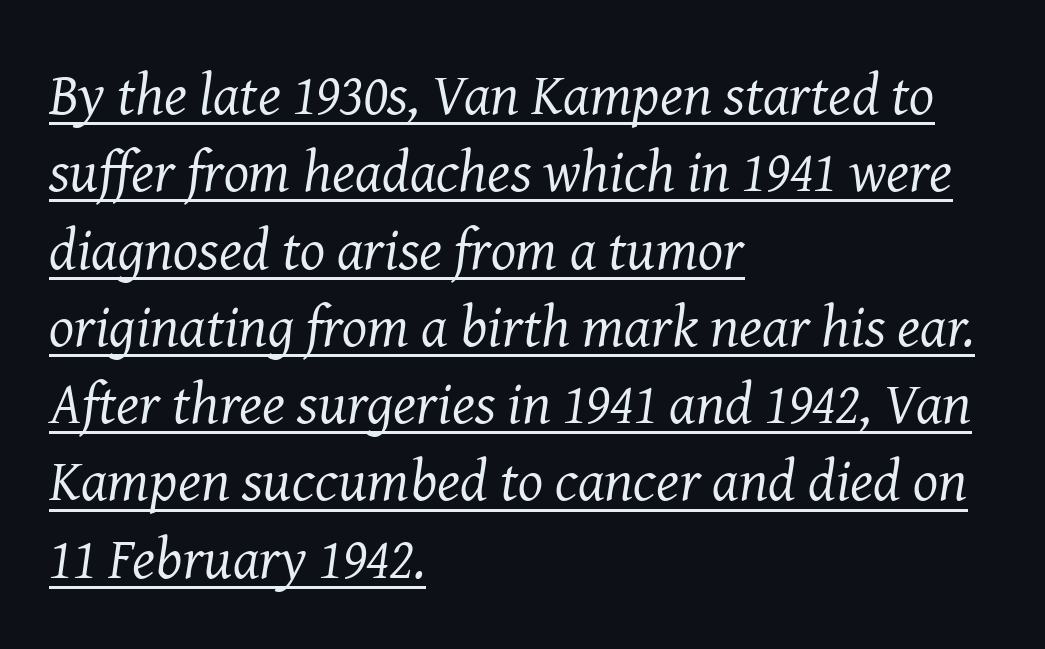
This sample has the flowing, uneven cadence of proportional lettering. Interline gaps are of average width in this sample. The type is set solid horizontally, with unmodified tracking. Line beginnings align vertically; line endings do not. No letter is thick-stroked: the sample isn't bold.
